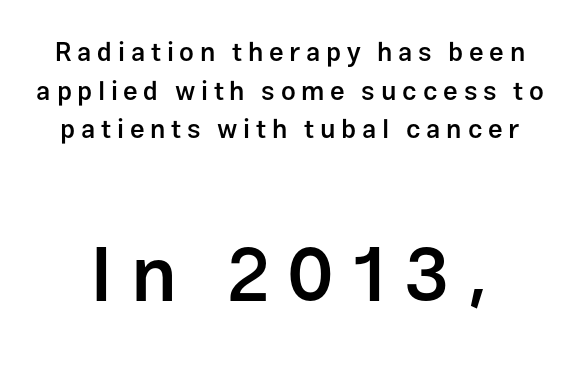
{"serif": "no", "italic": "no", "bold": "semi", "weight": "semibold", "width": "normal", "stroke_contrast": "low", "x_height": "medium", "monospaced": "no", "underline": "no", "line_spacing": "normal", "line_spacing_ratio": 1.49, "letter_spacing": "wide", "letter_spacing_em": 0.22, "larger_block": "second", "size_ratio": 3.0, "glyph_px": 78}
